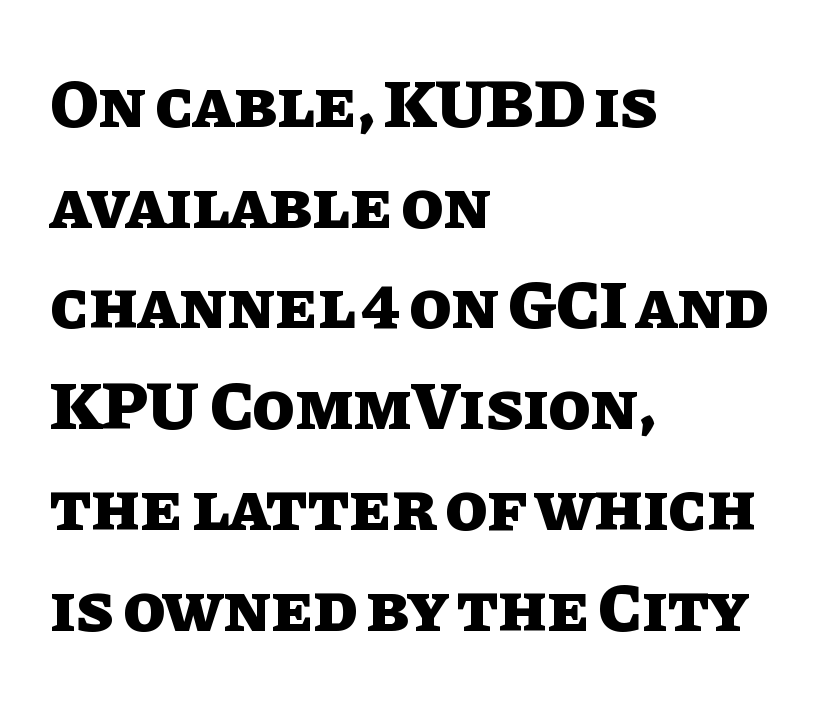
Q: Is the text bold? A: Yes.
Q: Is the text italic (slanted)? A: No, it is upright.
Q: Is the text underlined? A: No.
Q: How is the paragraph aligned? A: Left-aligned.
Q: Is the spacing between letters normal or unusually wide? A: Normal.
Q: Is the spacing between lines tight, normal or loose? A: Normal.
Q: Width (condensed, normal, or wide)? A: Normal.
Q: Stroke contrast? A: Low.
Q: x-height? A: Large.
Q: Monospaced? A: No.
